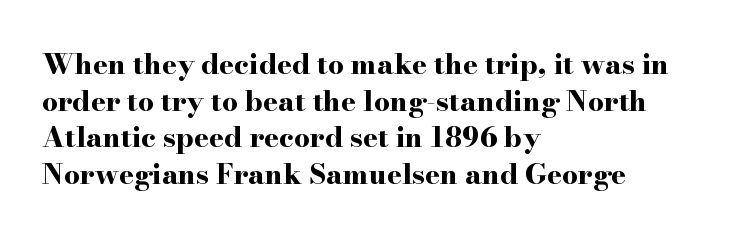
The image shows 28 px bold, wide serif type, upright; set left-aligned, normal line spacing (1.31x), normal letter spacing, not underlined; high stroke contrast and a small x-height.
